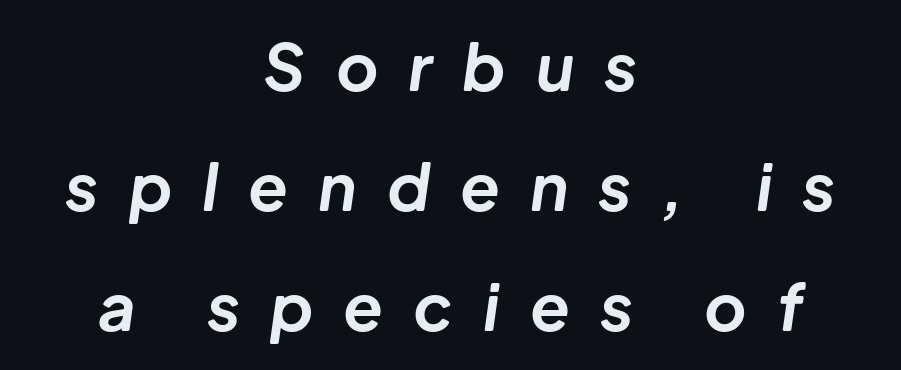
Q: Is the text bold? A: Yes.
Q: Is the text italic (slanted)? A: Yes, it leans right by about 8 degrees.
Q: Is the text underlined? A: No.
Q: How is the paragraph aligned? A: Centered.
Q: Is the spacing between letters normal or unusually wide? A: Unusually wide.
Q: Width (condensed, normal, or wide)? A: Normal.
Q: Stroke contrast? A: Low.
Q: x-height? A: Medium.
Q: Monospaced? A: No.
